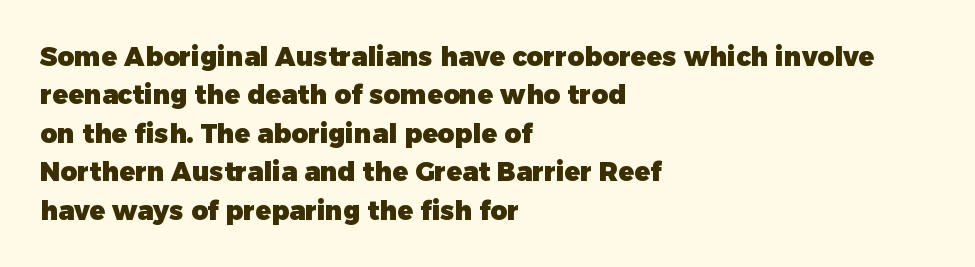
The image shows 26 px bold type, upright; set left-aligned, normal line spacing (1.48x), normal letter spacing, not underlined.
